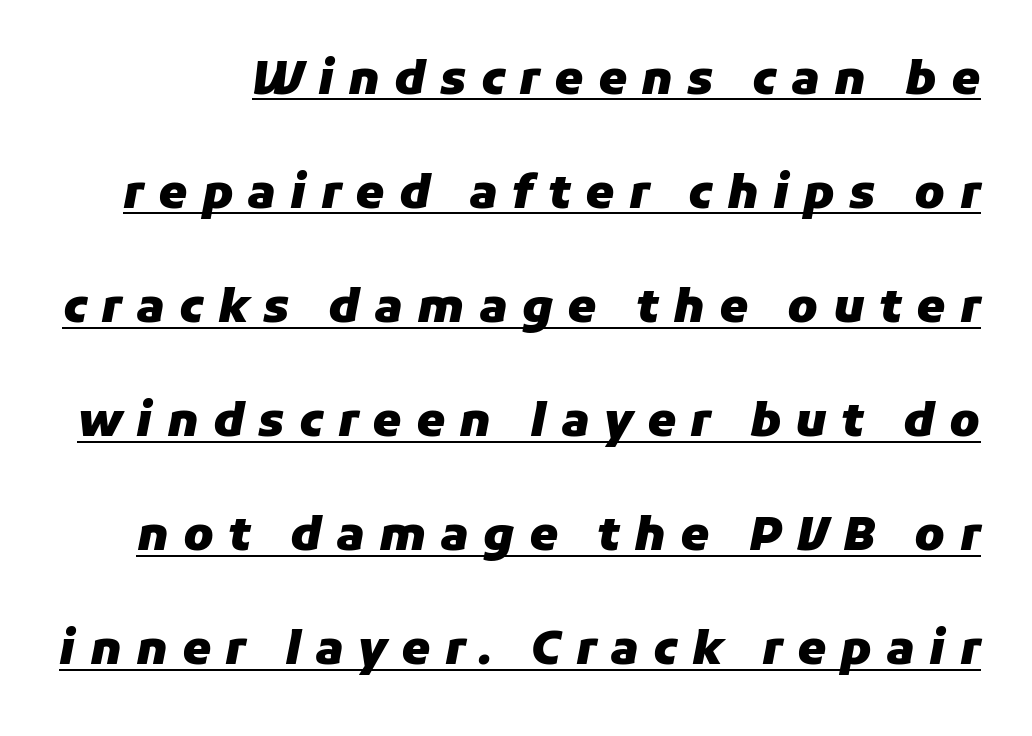
Q: Is the text bold? A: Yes.
Q: Is the text italic (slanted)? A: Yes, it leans right by about 11 degrees.
Q: Is the text underlined? A: Yes.
Q: Is the spacing between letters normal or unusually wide? A: Unusually wide.
Q: Is the spacing between lines tight, normal or loose? A: Loose.
Q: Width (condensed, normal, or wide)? A: Normal.
Q: Stroke contrast? A: Low.
Q: x-height? A: Medium.
Q: Monospaced? A: No.
